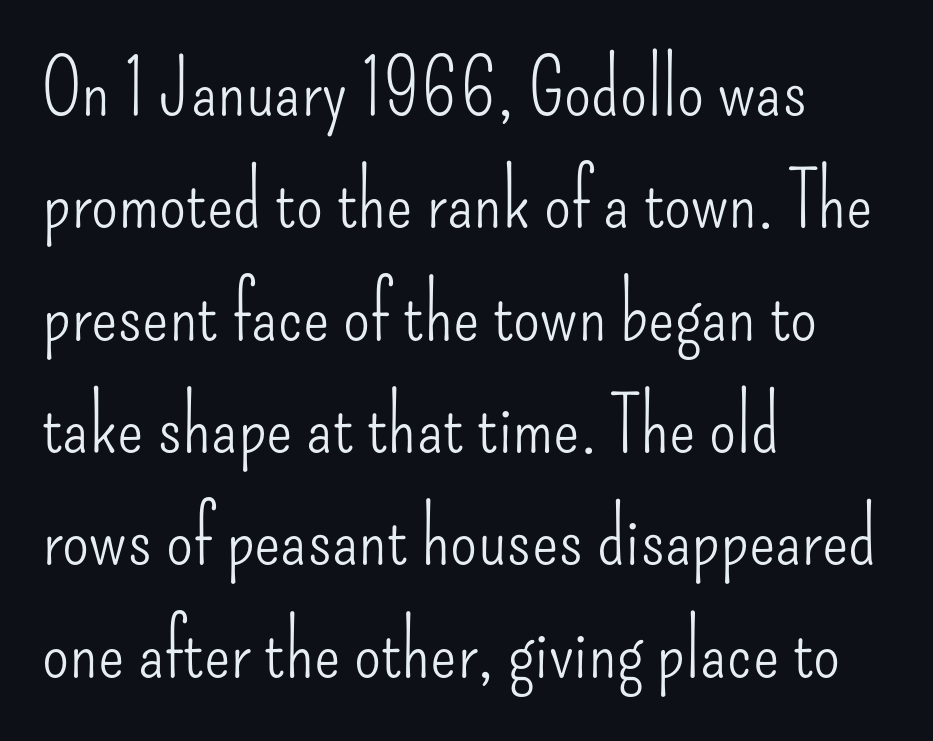
Q: Is the text bold? A: No.
Q: Is the text italic (slanted)? A: No, it is upright.
Q: Is the typeface a serif or a sans-serif typeface? A: Sans-serif.
Q: Is the text underlined? A: No.
Q: How is the paragraph aligned? A: Left-aligned.
Q: Is the spacing between letters normal or unusually wide? A: Normal.
Q: Is the spacing between lines tight, normal or loose? A: Normal.
Q: Width (condensed, normal, or wide)? A: Condensed.
Q: Stroke contrast? A: Low.
Q: x-height? A: Small.
Q: Monospaced? A: No.
